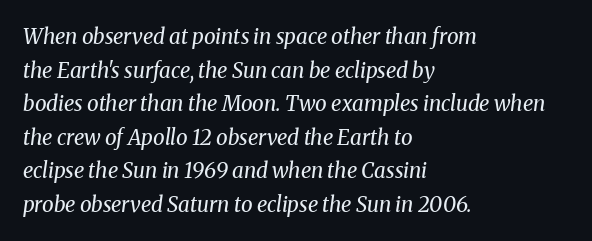
Q: Is the text bold? A: No.
Q: Is the text italic (slanted)? A: Yes, it leans right by about 8 degrees.
Q: Is the text underlined? A: No.
Q: How is the paragraph aligned? A: Left-aligned.
Q: Is the spacing between letters normal or unusually wide? A: Normal.
Q: Is the spacing between lines tight, normal or loose? A: Normal.
